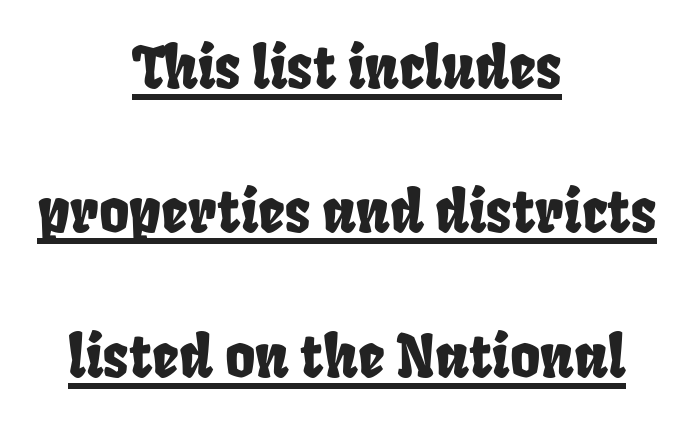
{"serif": "no", "width": "condensed", "stroke_contrast": "low", "x_height": "large", "monospaced": "no", "underline": "yes", "align": "center", "line_spacing": "loose", "line_spacing_ratio": 2.49, "letter_spacing": "normal", "letter_spacing_em": 0.0, "glyph_px": 58}
